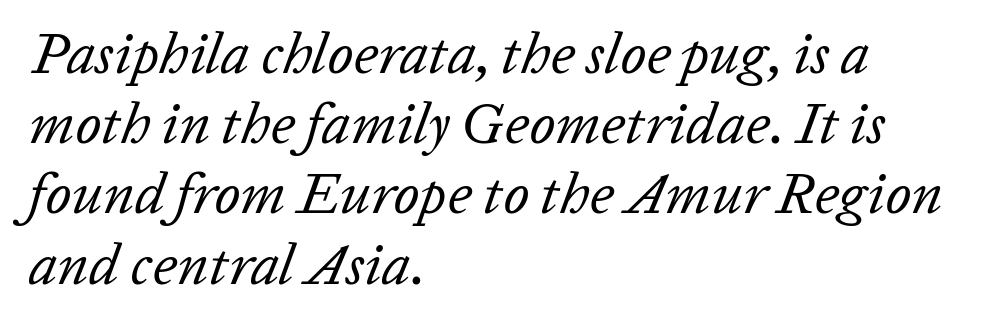
Check the space under the baseline: it is left empty. Left-aligned paragraph, ragged on the right. Posture: slanted. Character widths vary here, with narrow letters taking less room than wide ones.
